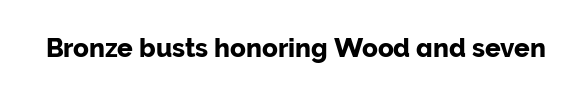
The image shows 26 px text type, upright; set normal letter spacing, not underlined.
